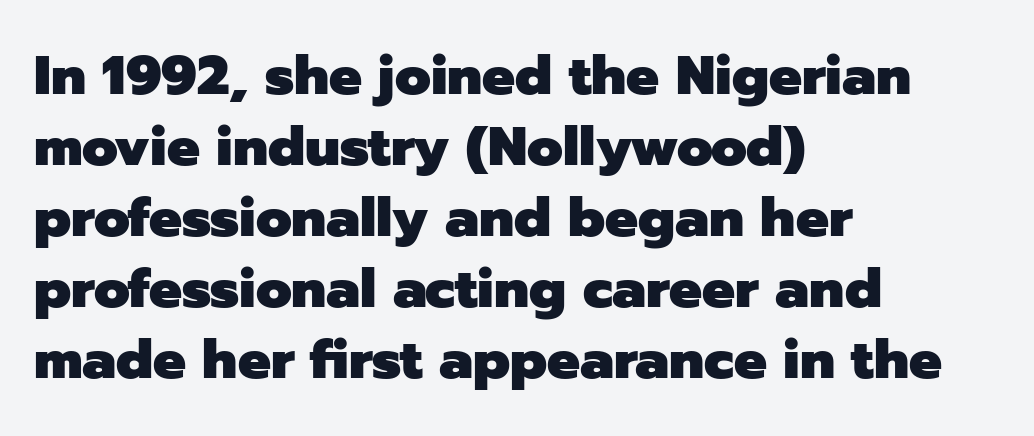
The image shows 55 px heavy sans-serif type, upright; set left-aligned, normal line spacing (1.29x), normal letter spacing, not underlined; low stroke contrast and a medium x-height.
